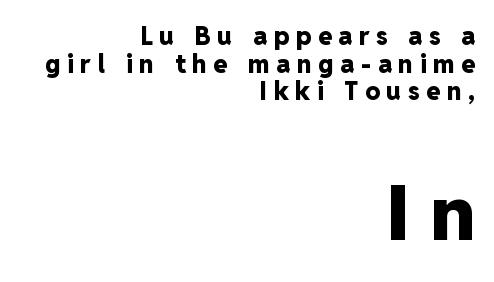
The image shows 76 px heavy sans-serif type, upright; set right-aligned, tight line spacing (1.11x), unusually wide letter spacing (+0.27 em), not underlined; the second (bottom) block is 3.04x larger; low stroke contrast and a medium x-height.
